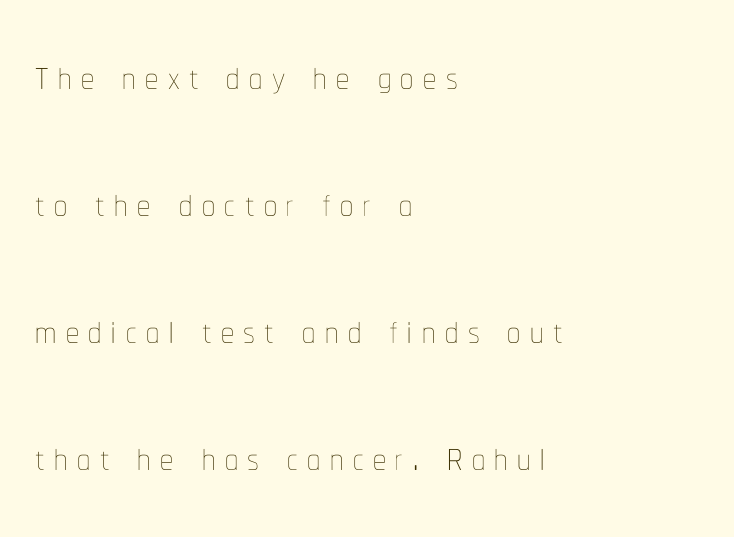
Do the characters align in a grid? No, the font is proportional. Bare-footed words on every line. The cut favours lightness, reaching ordinary text weight at its darkest. Does the copy run flush right? No — it runs flush left. The passage shown stacks its lines with a broad gap. If you drew a line through each stem, it would be perfectly vertical.
